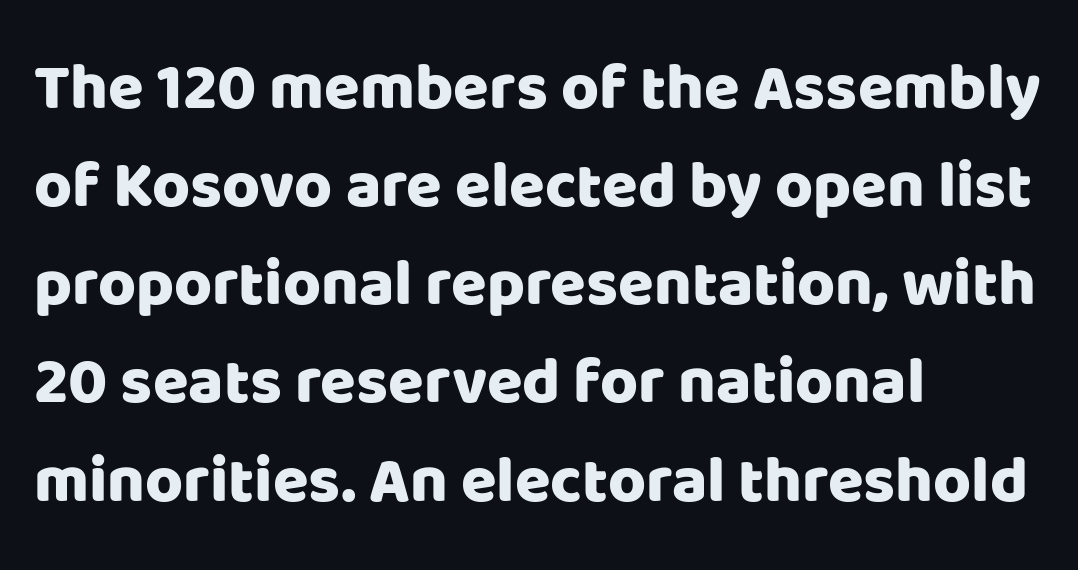
Q: Is the text italic (slanted)? A: No, it is upright.
Q: Is the typeface a serif or a sans-serif typeface? A: Sans-serif.
Q: Is the text underlined? A: No.
Q: How is the paragraph aligned? A: Left-aligned.
Q: Is the spacing between letters normal or unusually wide? A: Normal.
Q: Is the spacing between lines tight, normal or loose? A: Normal.
Q: Width (condensed, normal, or wide)? A: Normal.
Q: Stroke contrast? A: Low.
Q: x-height? A: Large.
Q: Monospaced? A: No.
